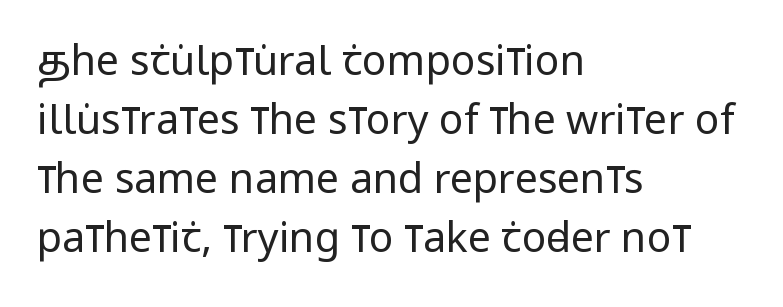
The image shows 41 px regular-weight, condensed sans-serif type, upright; set left-aligned, normal line spacing (1.44x), normal letter spacing, not underlined; low stroke contrast and a large x-height.
